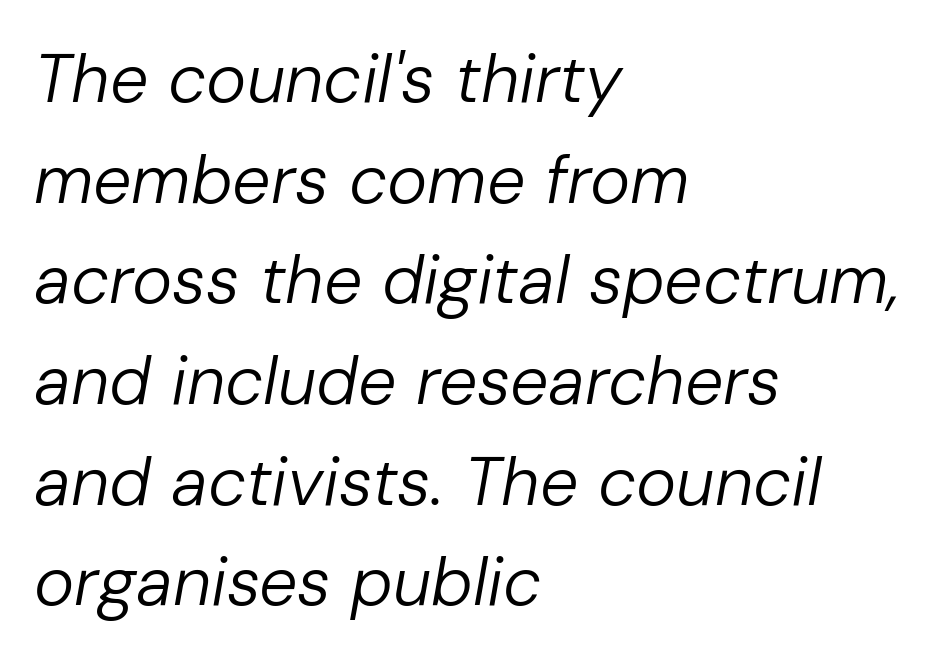
The image shows 68 px regular-weight type, italic (leaning right); set left-aligned, normal line spacing (1.48x), normal letter spacing, not underlined; low stroke contrast and a medium x-height.
